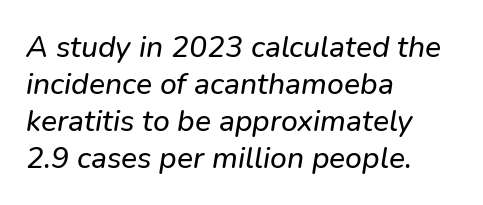
{"serif": "no", "width": "normal", "stroke_contrast": "low", "x_height": "medium", "monospaced": "no", "underline": "no", "align": "left", "line_spacing_ratio": 1.23, "letter_spacing": "normal", "letter_spacing_em": 0.0, "glyph_px": 30}
